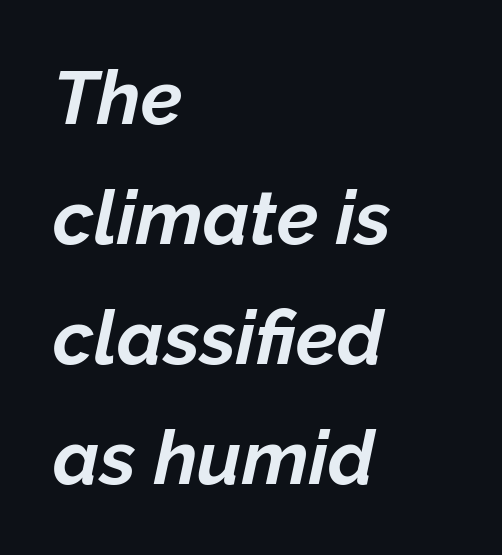
Each new line begins a customary step beneath the previous one. Descenders are the only things crossing below the line. This rendering leaves character spacing at its baseline value. Where is the straight margin? On the left. Character widths vary here, with narrow letters taking less room than wide ones.
